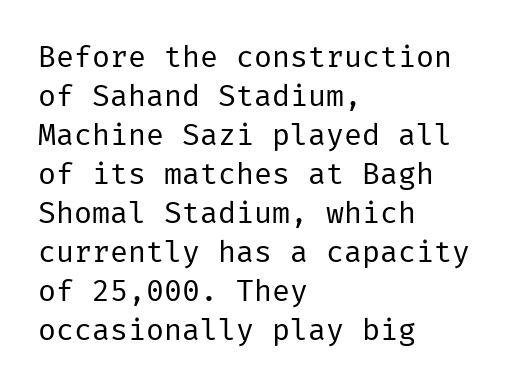
Q: Is the text bold? A: No.
Q: Is the text italic (slanted)? A: No, it is upright.
Q: Is the typeface a serif or a sans-serif typeface? A: Sans-serif.
Q: Is the text underlined? A: No.
Q: How is the paragraph aligned? A: Left-aligned.
Q: Is the spacing between letters normal or unusually wide? A: Normal.
Q: Is the spacing between lines tight, normal or loose? A: Normal.
Q: Width (condensed, normal, or wide)? A: Normal.
Q: Stroke contrast? A: Low.
Q: x-height? A: Medium.
